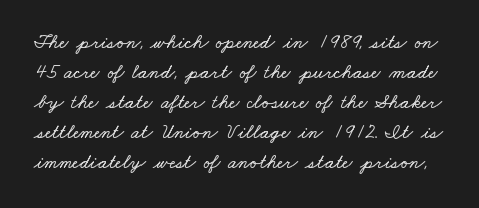
{"underline": "no", "line_spacing": "normal", "line_spacing_ratio": 1.5, "letter_spacing": "normal", "letter_spacing_em": 0.0, "glyph_px": 20}
